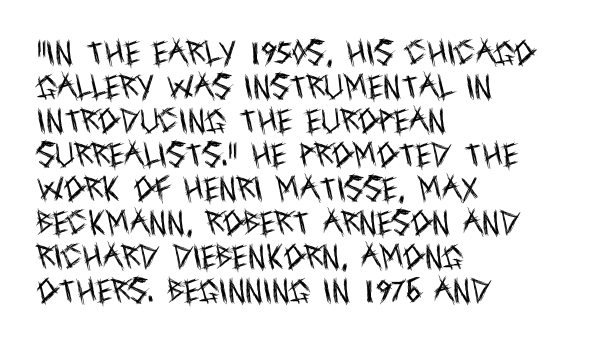
The image shows 27 px text type, upright; set left-aligned, normal line spacing (1.26x), normal letter spacing, not underlined.
